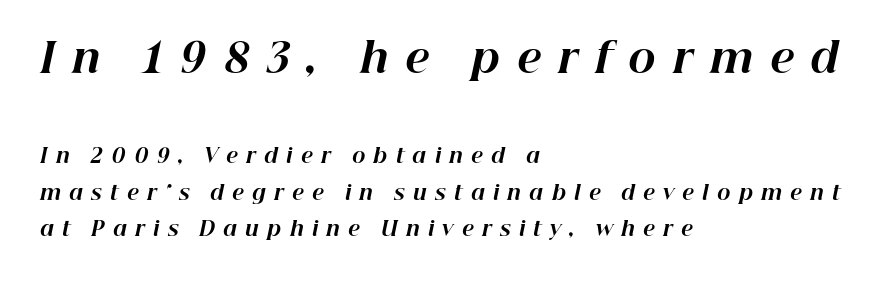
{"italic": "yes", "lean": "right", "slant_degrees": 12, "bold": "yes", "weight": "bold", "width": "normal", "stroke_contrast": "high", "x_height": "medium", "monospaced": "no", "underline": "no", "align": "left", "line_spacing_ratio": 1.82, "letter_spacing": "wide", "letter_spacing_em": 0.41, "larger_block": "first", "size_ratio": 2.05, "glyph_px": 41}
